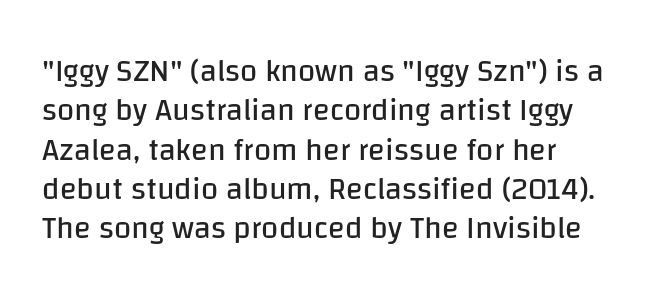
{"serif": "no", "italic": "no", "bold": "no", "weight": "regular", "width": "normal", "stroke_contrast": "low", "x_height": "large", "monospaced": "no", "underline": "no", "line_spacing": "normal", "line_spacing_ratio": 1.27, "letter_spacing": "normal", "letter_spacing_em": 0.0, "glyph_px": 31}
